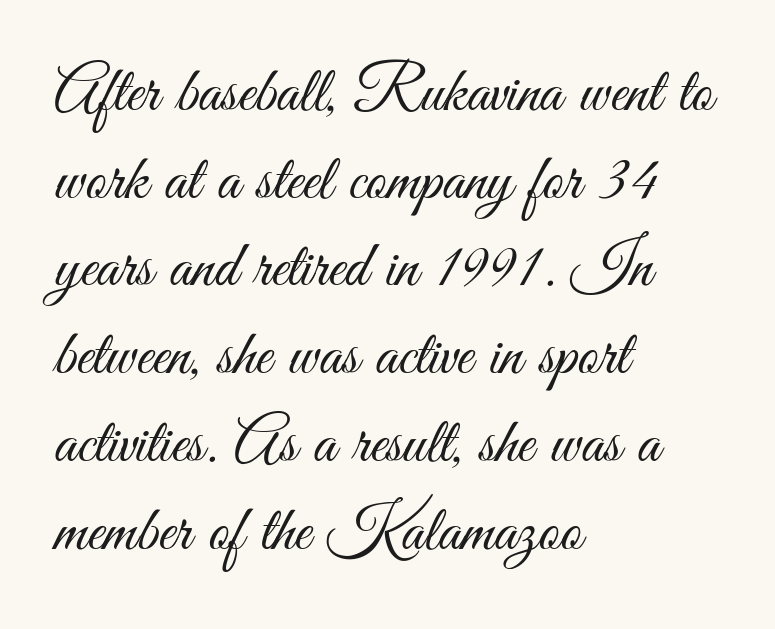
Q: Is the text bold? A: No.
Q: Is the text italic (slanted)? A: Yes.
Q: Is the typeface a serif or a sans-serif typeface? A: Sans-serif.
Q: Is the text underlined? A: No.
Q: How is the paragraph aligned? A: Left-aligned.
Q: Is the spacing between letters normal or unusually wide? A: Normal.
Q: Is the spacing between lines tight, normal or loose? A: Normal.
Q: Width (condensed, normal, or wide)? A: Condensed.
Q: Stroke contrast? A: Medium.
Q: x-height? A: Small.
Q: Monospaced? A: No.
